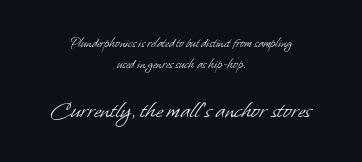
This layout puts the modest block above and the oversized block below. The vertical gap from one line to the next is medium. Spacing between characters is what you'd get straight out of the box. The paragraph shown floats in the horizontal middle. Clear beneath every line of the passage.
